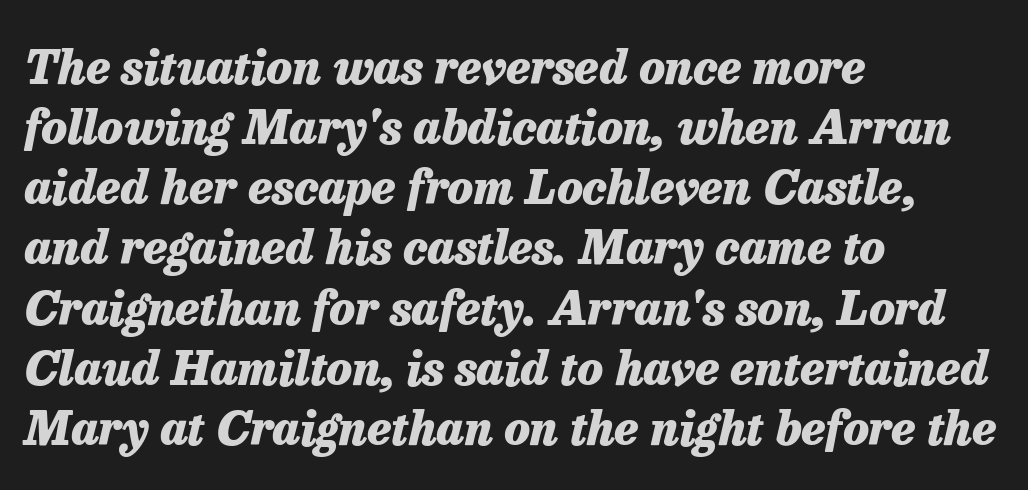
A typesetter would call this leading conventional body-copy spacing. This is oblique type, the kind used for emphasis or titles. This sample has the flowing, uneven cadence of proportional lettering. Does the copy run flush right? No — it runs flush left. The characters look thick and weighty, a clear bold.
